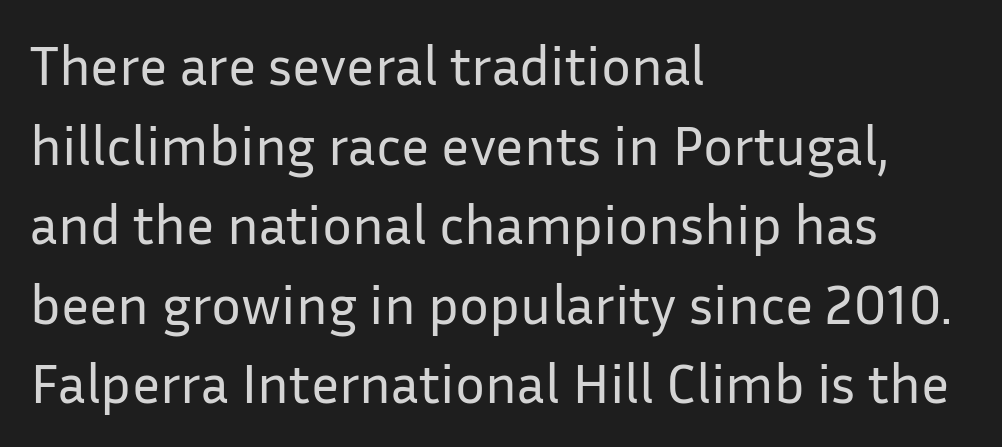
This rendering leaves character spacing at its baseline value. One glance says typical: line gaps are just what's usual. The font sits on the lighter half of the weight spectrum, regular included. The passage shown is typed in a proportional face where columns would drift. The lettering stays uniformly vertical, giving the passage a roman look.
